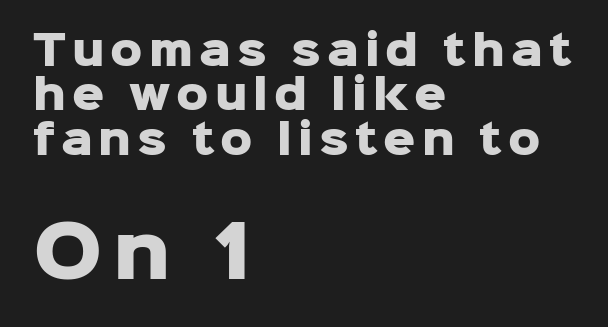
In terms of weight, the rendering is a true, heavy bold. Typesetter's note — lower block bumped up in size, upper block left smaller. A clean baseline with only descenders dipping below it. You can tell it's not italic because the verticals are truly vertical. Spacing verdict: proportional, widths tailored to each character.
